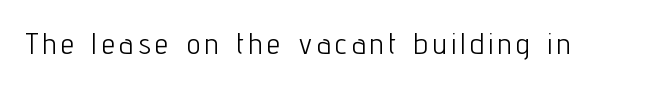
Is this a fixed-width face? No — the glyphs have proportional, varying widths. A typesetter would label this face a sans. Heaviness? Minimal to ordinary, like unemphasized prose. The space directly below the letters is spotless. Style check: upright.
